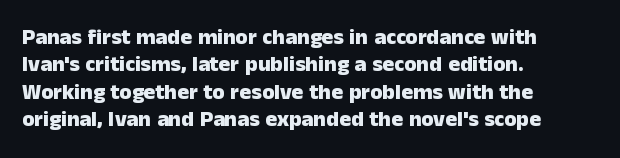
Q: Is the text bold? A: Yes.
Q: Is the text italic (slanted)? A: No, it is upright.
Q: Is the text underlined? A: No.
Q: How is the paragraph aligned? A: Left-aligned.
Q: Is the spacing between letters normal or unusually wide? A: Normal.
